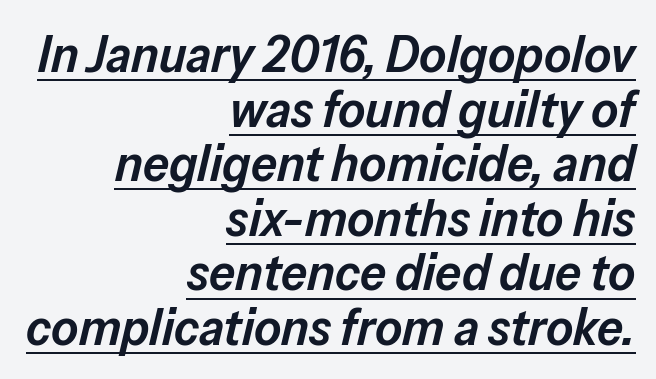
Here the glyphs are tracked normally, forming tight word shapes. The specimen reads as italic at a glance. In terms of leading, this rendering errs on the cramped side. Like a heading marked for emphasis, these lines bear an underscore.
